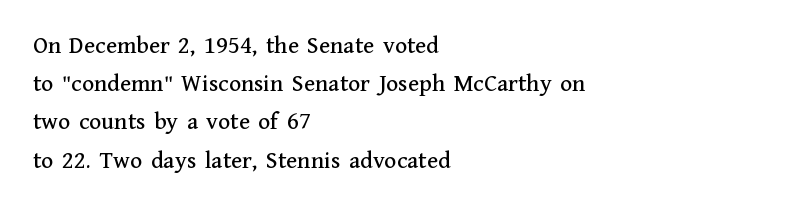
{"italic": "no", "underline": "no", "align": "left", "line_spacing": "normal", "line_spacing_ratio": 1.53, "letter_spacing": "normal", "letter_spacing_em": 0.0, "glyph_px": 25}
